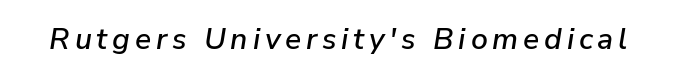
{"italic": "yes", "lean": "right", "slant_degrees": 9, "width": "normal", "stroke_contrast": "low", "x_height": "medium", "monospaced": "no", "underline": "no", "glyph_px": 30}
